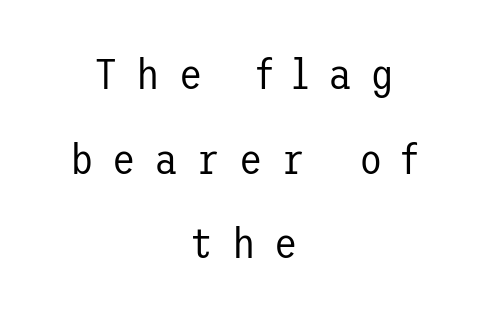
{"serif": "no", "italic": "no", "bold": "no", "weight": "regular", "width": "normal", "stroke_contrast": "low", "x_height": "medium", "underline": "no", "align": "center", "line_spacing": "loose", "line_spacing_ratio": 1.97, "letter_spacing": "wide", "letter_spacing_em": 0.43, "glyph_px": 43}
